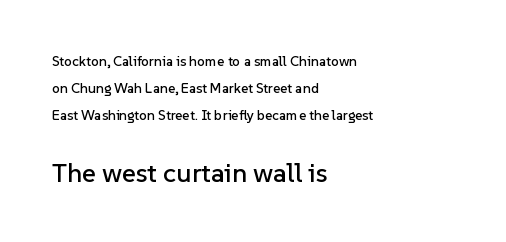
The image shows 27 px text type, upright; set left-aligned, loose line spacing (1.93x), normal letter spacing, not underlined; the second (bottom) block is 1.93x larger.
